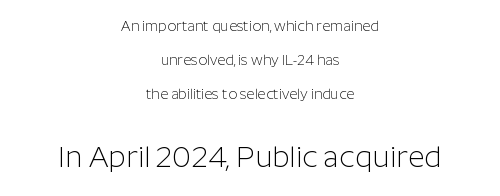
The image shows 29 px light sans-serif type, upright; set centered, loose line spacing (2.43x), normal letter spacing, not underlined; the second (bottom) block is 2.07x larger; low stroke contrast and a medium x-height.
